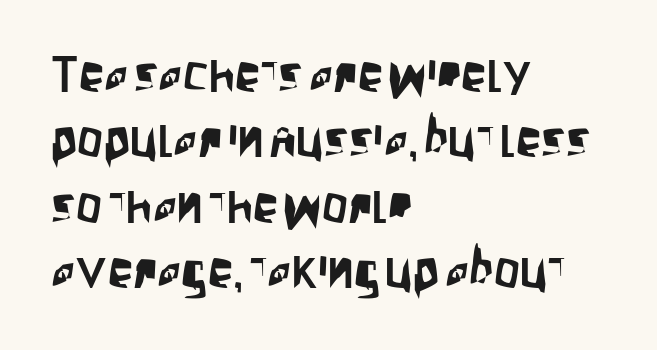
Do the characters align in a grid? No, the font is proportional. The letterforms sit shoulder to shoulder at normal distance. Normally led — the rows are evenly, conventionally spaced. The face used here is a sans, in the tradition of grotesques and geometrics. You can tell it's not italic because the verticals are truly vertical. Which margin do the lines hug? The left one — the right edge is uneven.
